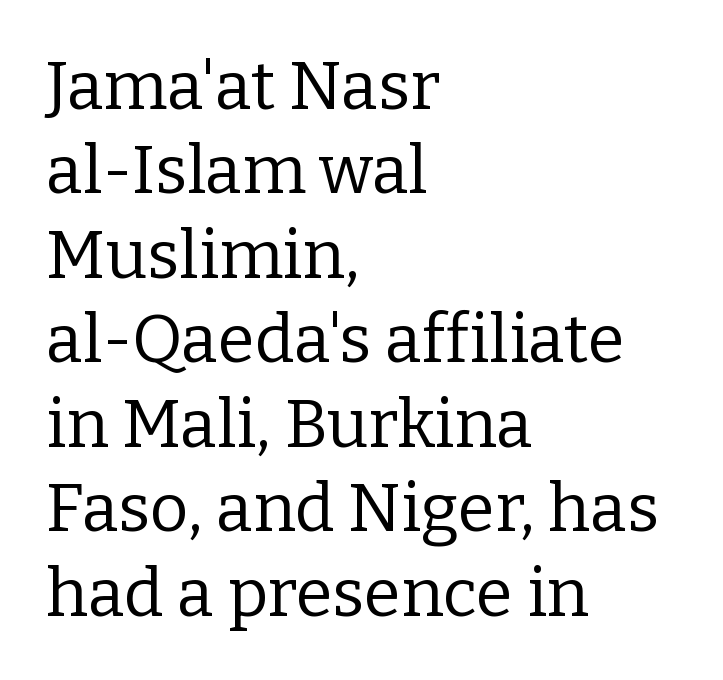
The image shows 67 px regular-weight serif type, upright; set left-aligned, normal line spacing (1.26x), normal letter spacing, not underlined; low stroke contrast and a medium x-height.
